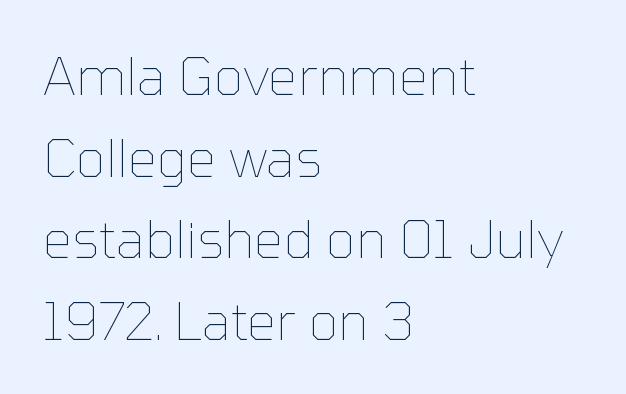
Q: Is the text bold? A: No.
Q: Is the text italic (slanted)? A: No, it is upright.
Q: Is the text underlined? A: No.
Q: How is the paragraph aligned? A: Left-aligned.
Q: Is the spacing between letters normal or unusually wide? A: Normal.
Q: Is the spacing between lines tight, normal or loose? A: Normal.
Q: Width (condensed, normal, or wide)? A: Normal.
Q: Stroke contrast? A: Low.
Q: x-height? A: Medium.
Q: Monospaced? A: No.
